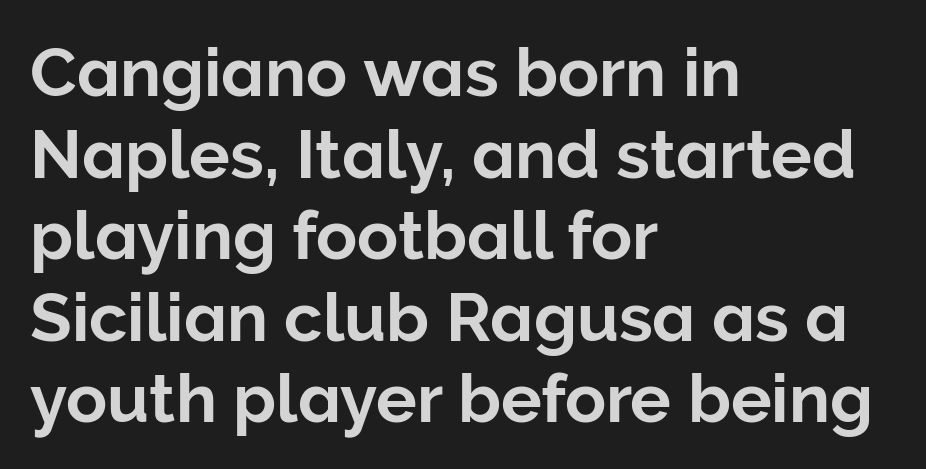
Q: Is the text italic (slanted)? A: No, it is upright.
Q: Is the typeface a serif or a sans-serif typeface? A: Sans-serif.
Q: Is the text underlined? A: No.
Q: How is the paragraph aligned? A: Left-aligned.
Q: Is the spacing between letters normal or unusually wide? A: Normal.
Q: Width (condensed, normal, or wide)? A: Normal.
Q: Stroke contrast? A: Low.
Q: x-height? A: Medium.
Q: Monospaced? A: No.
